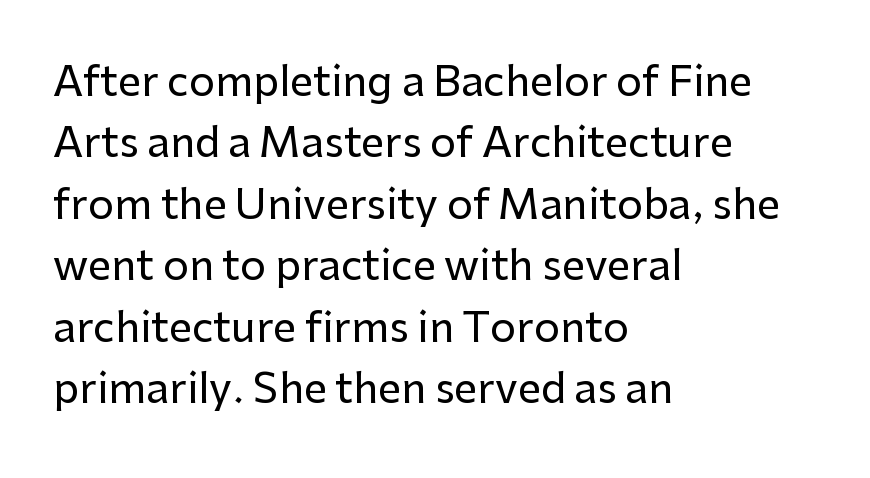
The designer left line spacing at the default. Honestly, there is no underline to notice here at all. These lines were composed using upright roman letters. Does extra space separate the letters? No, they use regular spacing. Where is the straight margin? On the left. Do the characters align in a grid? No, the font is proportional.
